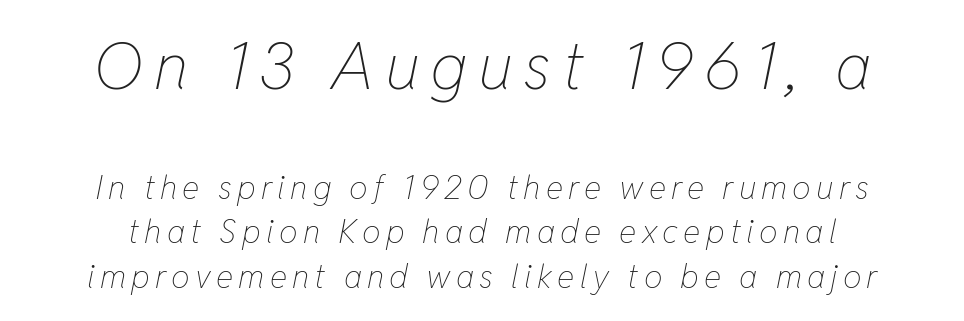
Large over small — that's the arrangement of the two blocks here. Summary of vertical rhythm: regular, with standard interline spacing. The letters advance in unequal steps, a hallmark of proportional type. The rendering positions every line midway between the sides. Unmarked baselines from the first word to the last.
